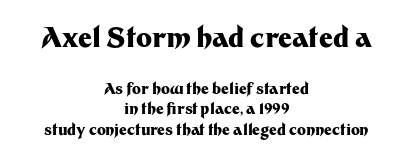
Of the two passages, the one on top uses the larger point size. Does the leading feel generous? No, just average. Line starts and ends both wander, symmetrically. Weight check: bold — yes, fully. Compared with typical body copy, the letter spacing here is the same.
